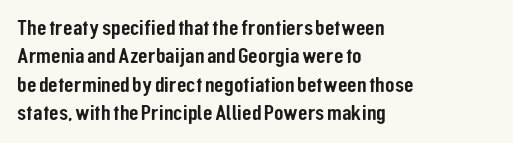
{"italic": "no", "underline": "no", "align": "left", "line_spacing": "normal", "line_spacing_ratio": 1.29, "letter_spacing": "normal", "letter_spacing_em": 0.0, "glyph_px": 22}
